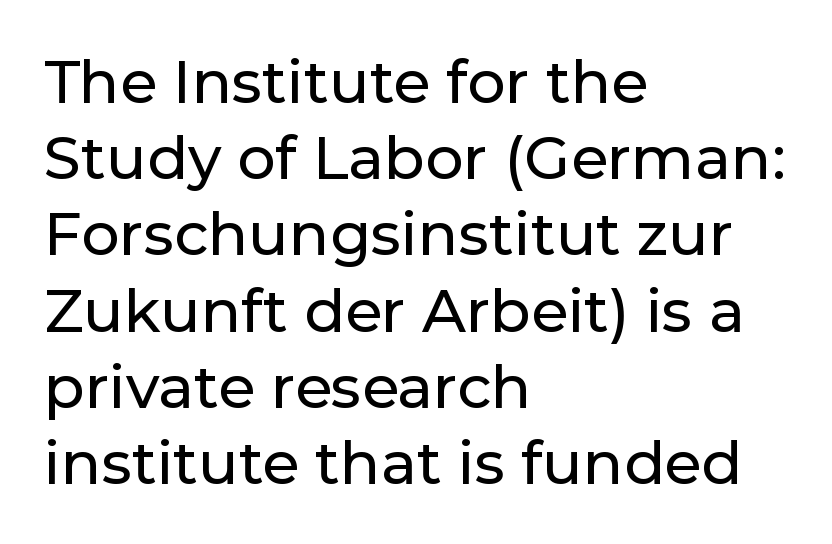
The image shows 60 px sans-serif type, upright; set left-aligned, normal line spacing (1.27x), normal letter spacing, not underlined; low stroke contrast and a medium x-height.
